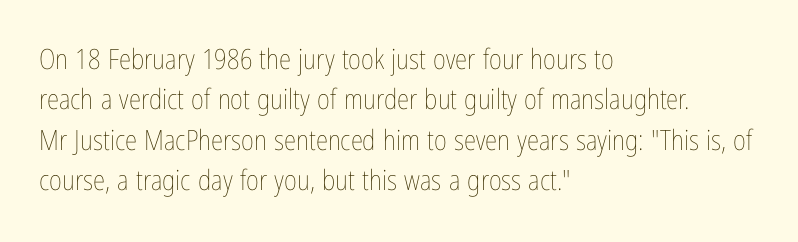
Q: Is the text bold? A: No.
Q: Is the text italic (slanted)? A: No, it is upright.
Q: Is the text underlined? A: No.
Q: How is the paragraph aligned? A: Left-aligned.
Q: Is the spacing between letters normal or unusually wide? A: Normal.
Q: Is the spacing between lines tight, normal or loose? A: Normal.
Q: Width (condensed, normal, or wide)? A: Condensed.
Q: Stroke contrast? A: Low.
Q: x-height? A: Medium.
Q: Monospaced? A: No.
